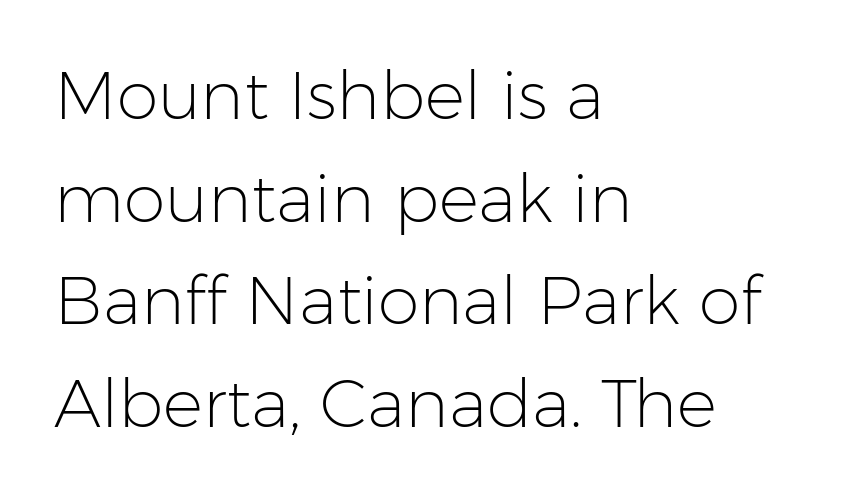
The passage shown is typeset with a sans-serif family. The compositor pushed each line to the left boundary. The glyphs are unaccompanied by any horizontal stroke below them. The letterforms sit at book weight or below. Rows of type keep a routine distance in the vertical direction. Look at the tracking — it's just the regular setting, nothing added.
